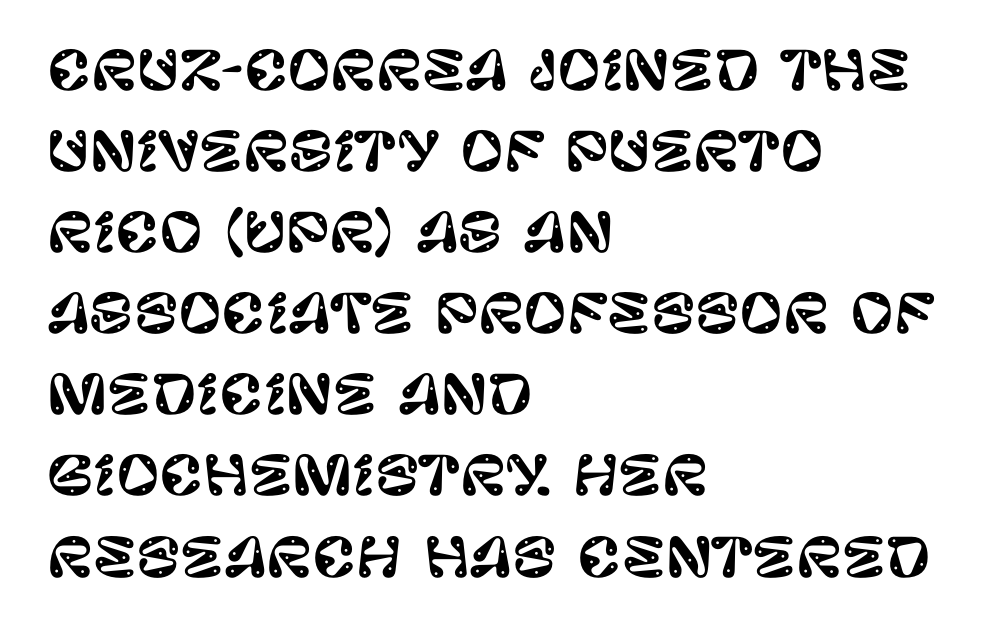
{"serif": "no", "width": "normal", "stroke_contrast": "low", "x_height": "large", "monospaced": "no", "underline": "no", "align": "left", "line_spacing": "normal", "line_spacing_ratio": 1.53, "letter_spacing": "normal", "letter_spacing_em": 0.0, "glyph_px": 53}
